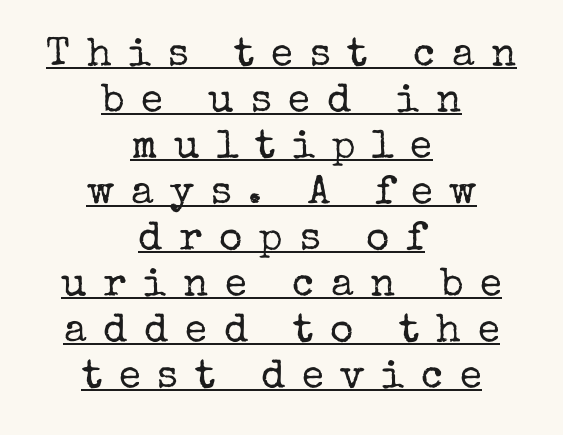
Q: Is the text bold? A: No.
Q: Is the text italic (slanted)? A: No, it is upright.
Q: Is the typeface a serif or a sans-serif typeface? A: Serif.
Q: Is the text underlined? A: Yes.
Q: How is the paragraph aligned? A: Centered.
Q: Is the spacing between letters normal or unusually wide? A: Unusually wide.
Q: Is the spacing between lines tight, normal or loose? A: Tight.
Q: Width (condensed, normal, or wide)? A: Normal.
Q: Stroke contrast? A: Low.
Q: x-height? A: Medium.
Q: Monospaced? A: No.
